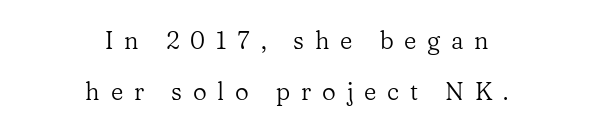
{"italic": "no", "bold": "no", "underline": "no", "align": "center", "line_spacing": "loose", "line_spacing_ratio": 2.12, "letter_spacing": "wide", "letter_spacing_em": 0.45, "glyph_px": 24}
